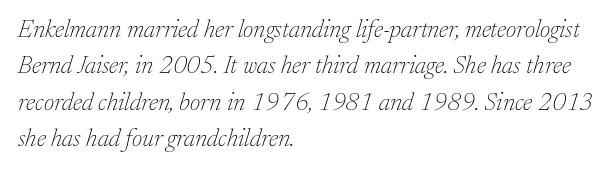
{"italic": "yes", "lean": "right", "slant_degrees": 17, "bold": "no", "underline": "no", "align": "left", "line_spacing": "normal", "line_spacing_ratio": 1.46, "letter_spacing": "normal", "letter_spacing_em": 0.0, "glyph_px": 25}
